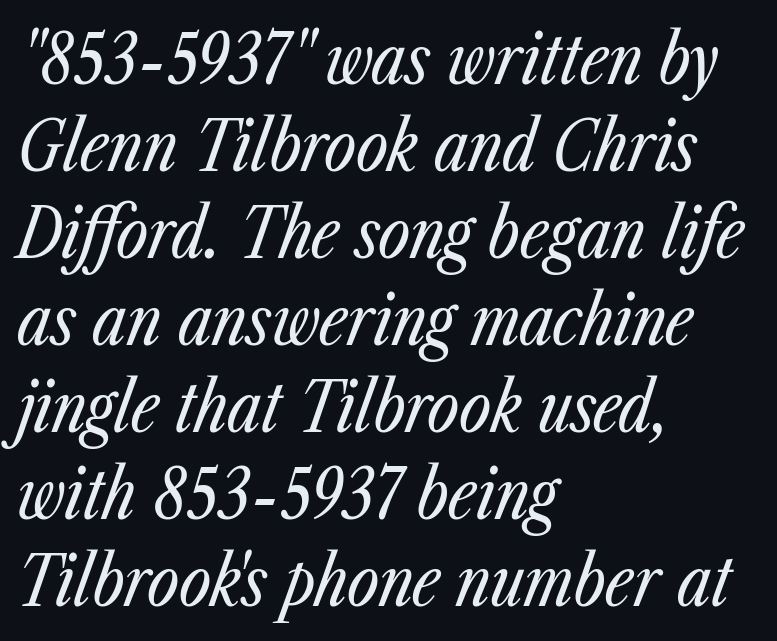
Each letter keeps its own natural width here, so spacing adapts to shape. A classic flush-left, rag-right setting is used for this passage. The type is set solid horizontally, with unmodified tracking. In terms of posture, this sample is oblique. Honestly, the row spacing looks completely unremarkable.
